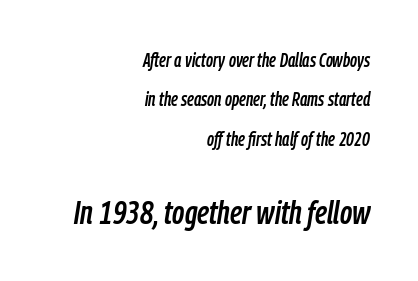
Q: Is the text italic (slanted)? A: Yes, it leans right by about 9 degrees.
Q: Is the text underlined? A: No.
Q: How is the paragraph aligned? A: Right-aligned.
Q: Is the spacing between letters normal or unusually wide? A: Normal.
Q: Is the spacing between lines tight, normal or loose? A: Loose.
Q: Which block of text is set in a larger size, the first (top) or the second (bottom)? A: The second (bottom) one.
Q: Width (condensed, normal, or wide)? A: Condensed.
Q: Stroke contrast? A: Low.
Q: x-height? A: Medium.
Q: Monospaced? A: No.
